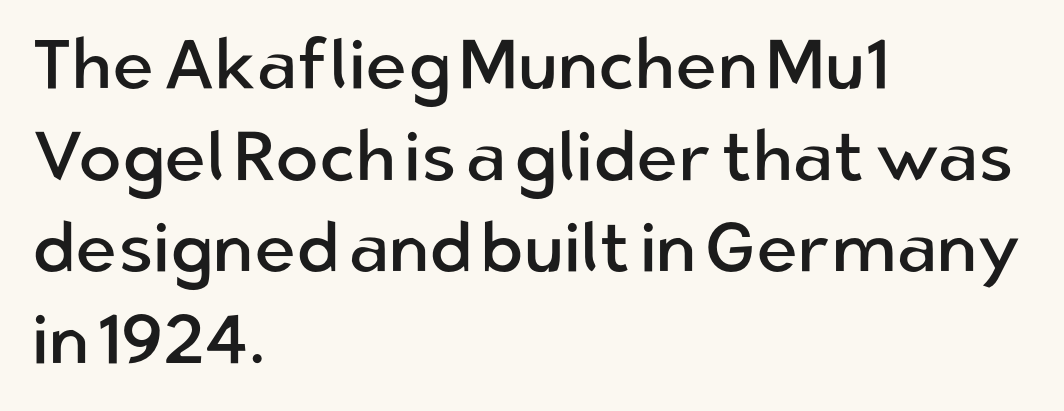
Nope, not italic — everything's standing straight. Ink coverage per letter is moderate at most. Character widths vary here, with narrow letters taking less room than wide ones. The letters carry no serifs — their stems end cleanly without finishing strokes. Leading: standard.
